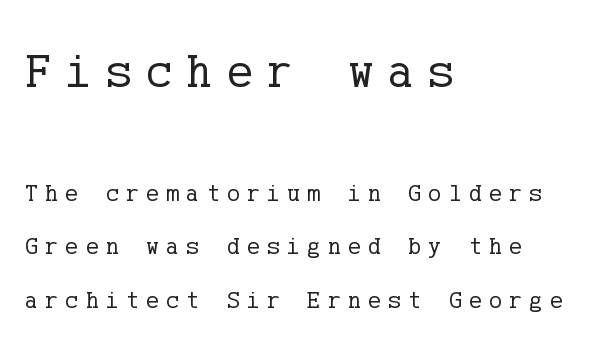
{"serif": "yes", "italic": "no", "bold": "no", "weight": "regular", "width": "normal", "stroke_contrast": "low", "x_height": "medium", "underline": "no", "align": "left", "line_spacing": "loose", "line_spacing_ratio": 2.22, "letter_spacing": "wide", "letter_spacing_em": 0.31, "larger_block": "first", "size_ratio": 2.0, "glyph_px": 48}
